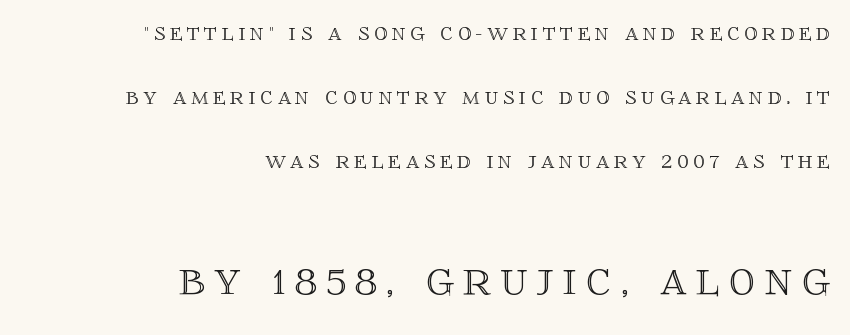
{"italic": "no", "width": "normal", "x_height": "large", "monospaced": "no", "underline": "no", "align": "right", "line_spacing": "loose", "line_spacing_ratio": 2.47, "larger_block": "second", "size_ratio": 2.0, "glyph_px": 52}
